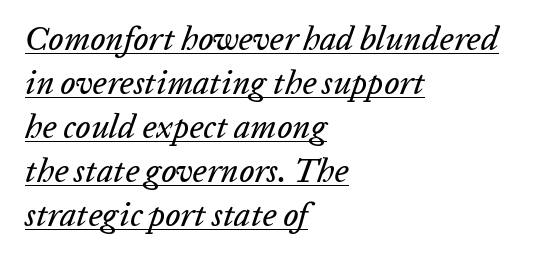
Q: Is the text italic (slanted)? A: Yes, it leans right by about 20 degrees.
Q: Is the text underlined? A: Yes.
Q: How is the paragraph aligned? A: Left-aligned.
Q: Is the spacing between letters normal or unusually wide? A: Normal.
Q: Is the spacing between lines tight, normal or loose? A: Normal.
Q: Width (condensed, normal, or wide)? A: Normal.
Q: Stroke contrast? A: Low.
Q: x-height? A: Medium.
Q: Monospaced? A: No.
